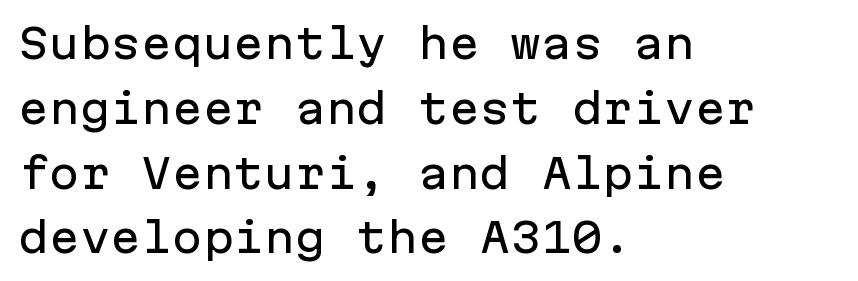
The image shows 41 px sans-serif type, upright, monospaced; set left-aligned, normal line spacing (1.58x), normal letter spacing, not underlined; low stroke contrast and a medium x-height.
